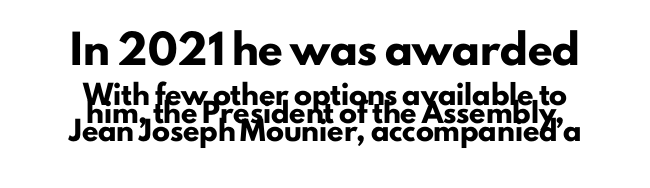
Large over small — that's the arrangement of the two blocks here. These lines stack symmetrically, like a column narrowing and widening about its center. Strong, thick strokes mark this as bold type. Every stem runs plumb, perpendicular to the baseline. The horizontal fit of the characters is conventional and even. Rule under the text: the space is simply empty.
